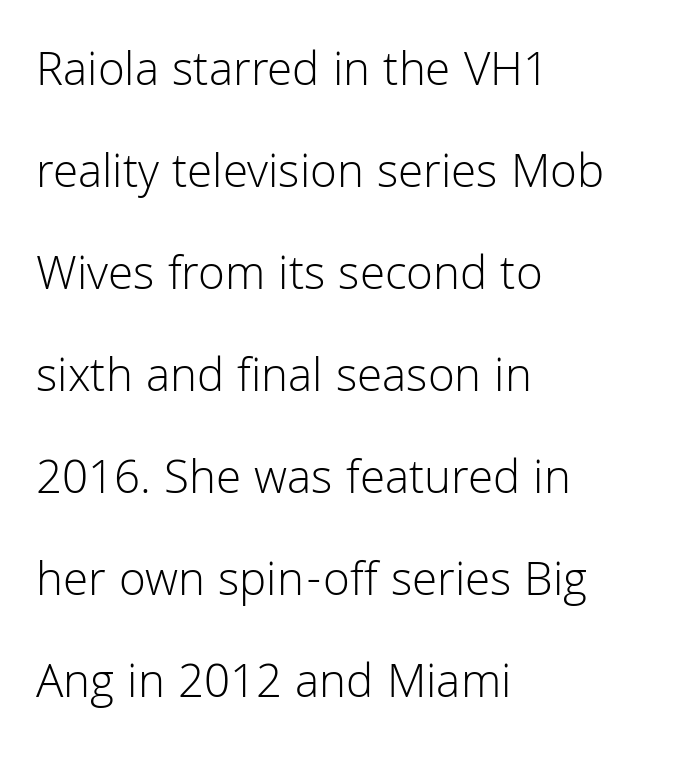
{"serif": "no", "italic": "no", "bold": "no", "weight": "light", "width": "normal", "stroke_contrast": "low", "x_height": "medium", "monospaced": "no", "underline": "no", "align": "left", "line_spacing": "loose", "line_spacing_ratio": 2.08, "letter_spacing": "normal", "letter_spacing_em": 0.0, "glyph_px": 49}
